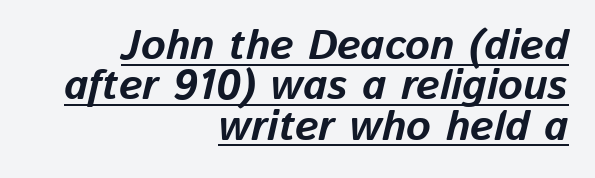
{"italic": "yes", "lean": "right", "slant_degrees": 13, "bold": "yes", "weight": "bold", "width": "normal", "stroke_contrast": "low", "x_height": "medium", "monospaced": "no", "underline": "yes", "align": "right", "line_spacing": "tight", "line_spacing_ratio": 0.96, "letter_spacing": "normal", "letter_spacing_em": 0.0, "glyph_px": 42}
